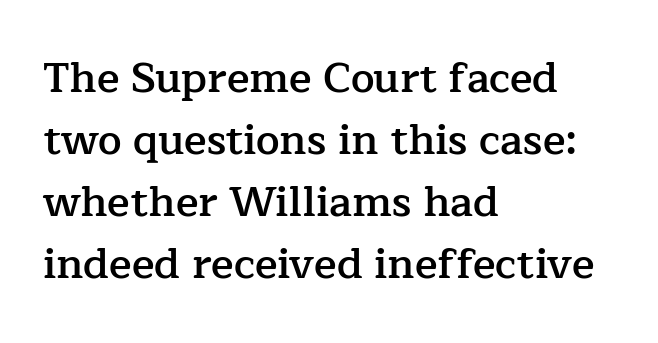
Q: Is the text bold? A: Semi-bold.
Q: Is the text italic (slanted)? A: No, it is upright.
Q: Is the typeface a serif or a sans-serif typeface? A: Serif.
Q: Is the text underlined? A: No.
Q: How is the paragraph aligned? A: Left-aligned.
Q: Is the spacing between letters normal or unusually wide? A: Normal.
Q: Is the spacing between lines tight, normal or loose? A: Normal.
Q: Width (condensed, normal, or wide)? A: Normal.
Q: Stroke contrast? A: Low.
Q: x-height? A: Medium.
Q: Monospaced? A: No.
